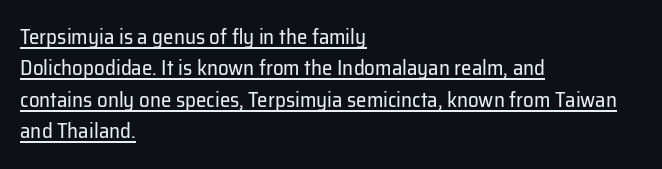
Posture: straight, roman, zero tilt. The specimen includes a rule beneath the text block's lines. A typesetter would call this leading conventional body-copy spacing. The letters sit at their default tracking, neither squeezed nor spread.
